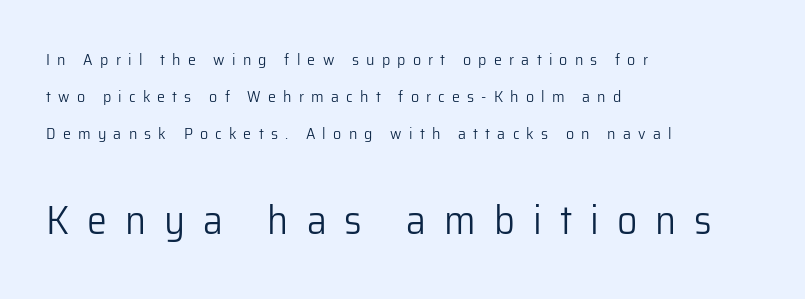
Q: Is the text bold? A: No.
Q: Is the text italic (slanted)? A: No, it is upright.
Q: Is the typeface a serif or a sans-serif typeface? A: Sans-serif.
Q: Is the text underlined? A: No.
Q: How is the paragraph aligned? A: Left-aligned.
Q: Is the spacing between letters normal or unusually wide? A: Unusually wide.
Q: Is the spacing between lines tight, normal or loose? A: Loose.
Q: Which block of text is set in a larger size, the first (top) or the second (bottom)? A: The second (bottom) one.
Q: Width (condensed, normal, or wide)? A: Normal.
Q: Stroke contrast? A: Low.
Q: x-height? A: Medium.
Q: Monospaced? A: No.
